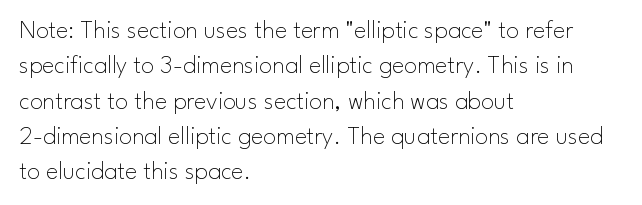
The image shows 26 px text type, upright; set left-aligned, normal line spacing (1.36x), normal letter spacing, not underlined.
